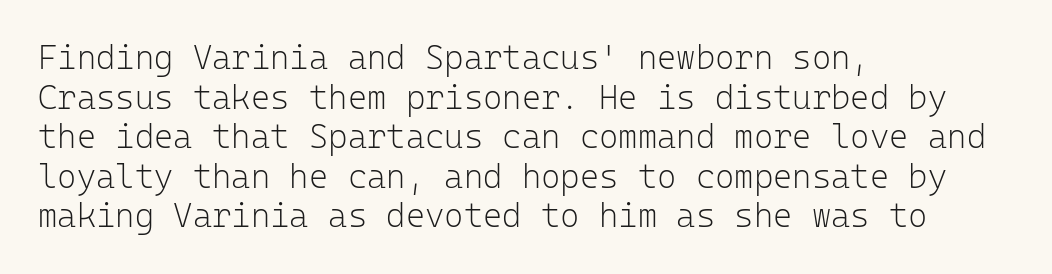
The rendering shows plain stroke endings on the letterforms — a sans-serif design. Fixed-width glyphs throughout — classic coding-font behaviour. Tall strokes in this sample are plumb rather than angled. The space beneath each line is pristine and unruled. Tracking here is standard; glyphs follow each other at the usual distance. No heavy texture on the line: the type isn't bold.
